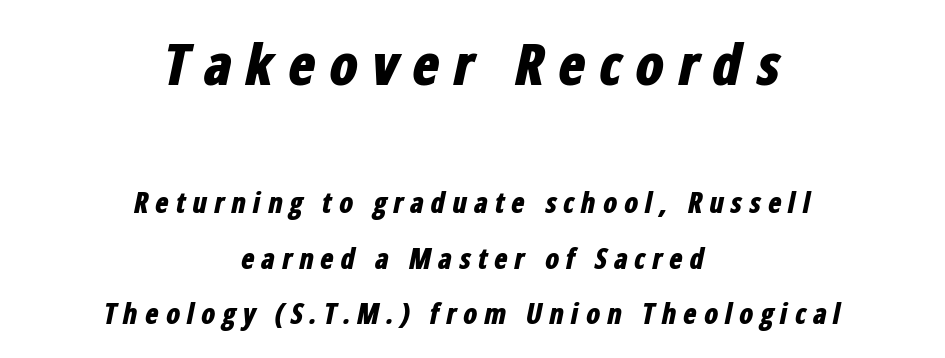
{"italic": "yes", "lean": "right", "slant_degrees": 12, "bold": "yes", "weight": "bold", "width": "condensed", "stroke_contrast": "low", "x_height": "medium", "monospaced": "no", "underline": "no", "align": "center", "line_spacing": "loose", "line_spacing_ratio": 1.99, "letter_spacing": "wide", "letter_spacing_em": 0.23, "larger_block": "first", "size_ratio": 2.04, "glyph_px": 57}
